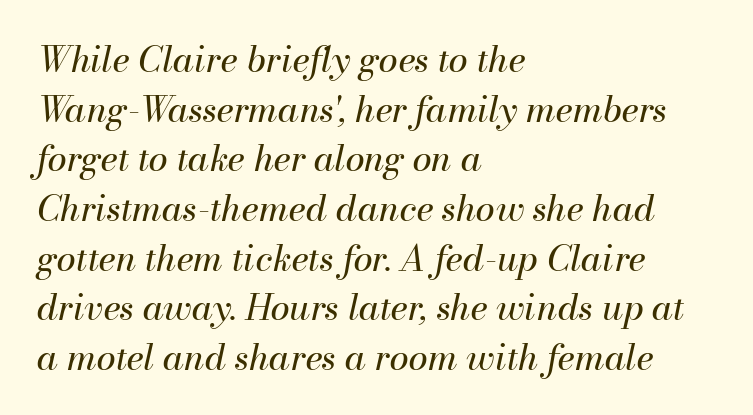
Characters are canted at an angle relative to the baseline's perpendicular. Each row of text sits above clean, open space. Line starts are locked; line ends wander. The passage shown stacks its lines at a standard gap. Stem width sits at or under what a default text font uses. Characters follow at the spacing the type designer built in.
